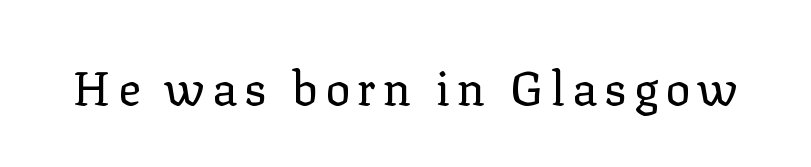
The image shows 47 px regular-weight serif type, upright; set not underlined; low stroke contrast and a medium x-height.
